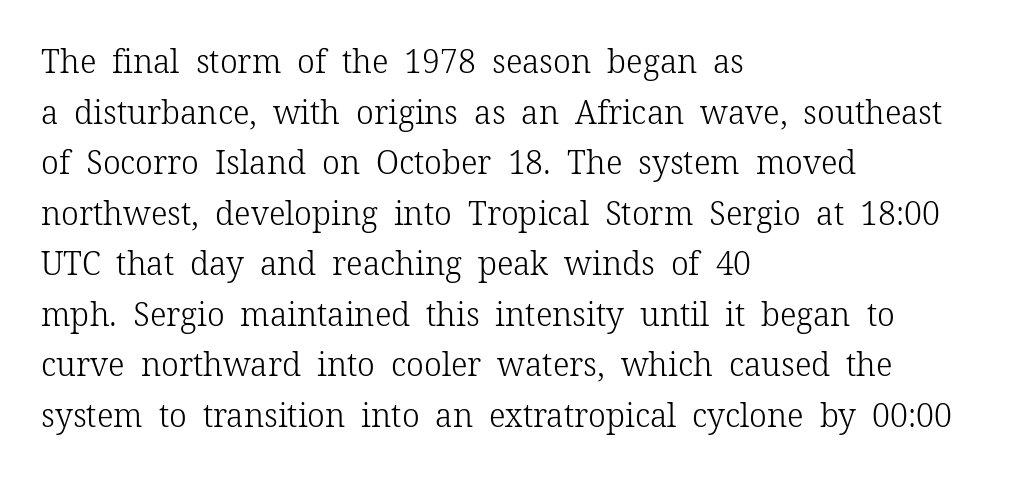
{"serif": "yes", "italic": "no", "bold": "no", "weight": "light", "width": "normal", "stroke_contrast": "low", "x_height": "medium", "monospaced": "no", "underline": "no", "align": "left", "line_spacing": "normal", "line_spacing_ratio": 1.58, "letter_spacing": "normal", "letter_spacing_em": 0.0, "glyph_px": 32}
